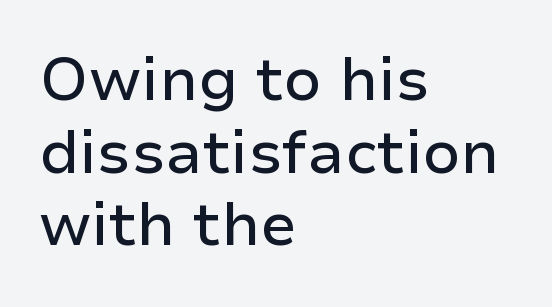
{"serif": "no", "italic": "no", "width": "normal", "stroke_contrast": "low", "x_height": "medium", "monospaced": "no", "underline": "no", "align": "left", "line_spacing_ratio": 1.21, "letter_spacing": "normal", "letter_spacing_em": 0.0, "glyph_px": 60}
